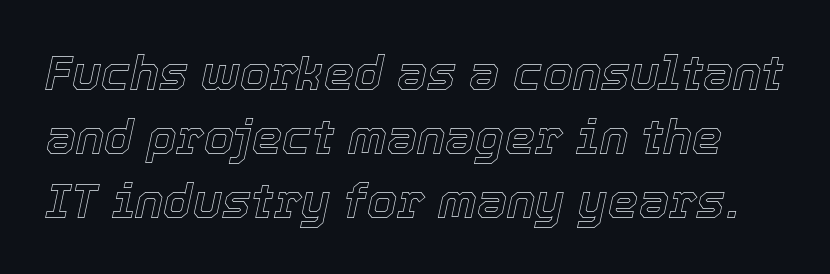
{"italic": "yes", "lean": "right", "slant_degrees": 12, "width": "normal", "x_height": "medium", "monospaced": "no", "underline": "no", "line_spacing": "normal", "line_spacing_ratio": 1.33, "letter_spacing": "normal", "letter_spacing_em": 0.0, "glyph_px": 48}
